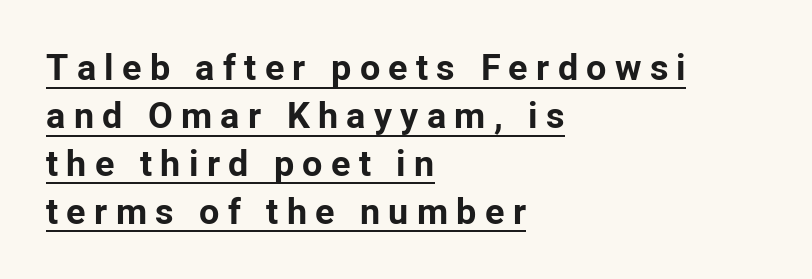
Q: Is the text bold? A: Yes.
Q: Is the text italic (slanted)? A: No, it is upright.
Q: Is the typeface a serif or a sans-serif typeface? A: Sans-serif.
Q: Is the text underlined? A: Yes.
Q: How is the paragraph aligned? A: Left-aligned.
Q: Is the spacing between letters normal or unusually wide? A: Unusually wide.
Q: Is the spacing between lines tight, normal or loose? A: Normal.
Q: Width (condensed, normal, or wide)? A: Normal.
Q: Stroke contrast? A: Low.
Q: x-height? A: Medium.
Q: Monospaced? A: No.
